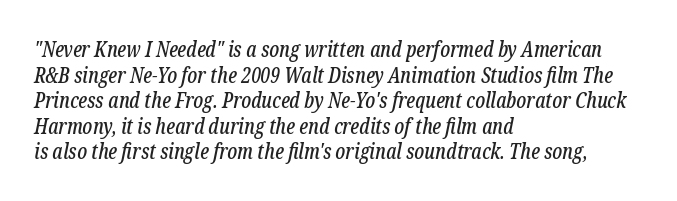
{"italic": "yes", "lean": "right", "slant_degrees": 12, "underline": "no", "align": "left", "line_spacing_ratio": 1.22, "letter_spacing": "normal", "letter_spacing_em": 0.0, "glyph_px": 21}
